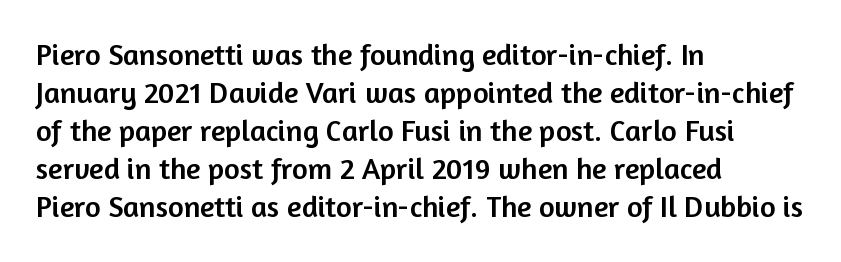
Q: Is the text italic (slanted)? A: No, it is upright.
Q: Is the typeface a serif or a sans-serif typeface? A: Sans-serif.
Q: Is the text underlined? A: No.
Q: How is the paragraph aligned? A: Left-aligned.
Q: Is the spacing between letters normal or unusually wide? A: Normal.
Q: Is the spacing between lines tight, normal or loose? A: Normal.
Q: Width (condensed, normal, or wide)? A: Normal.
Q: Stroke contrast? A: Low.
Q: x-height? A: Medium.
Q: Monospaced? A: No.
